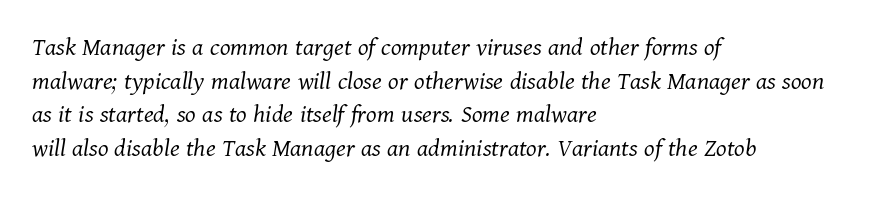
{"italic": "yes", "lean": "right", "slant_degrees": 11, "bold": "no", "underline": "no", "align": "left", "line_spacing": "normal", "line_spacing_ratio": 1.25, "letter_spacing": "normal", "letter_spacing_em": 0.0, "glyph_px": 27}
